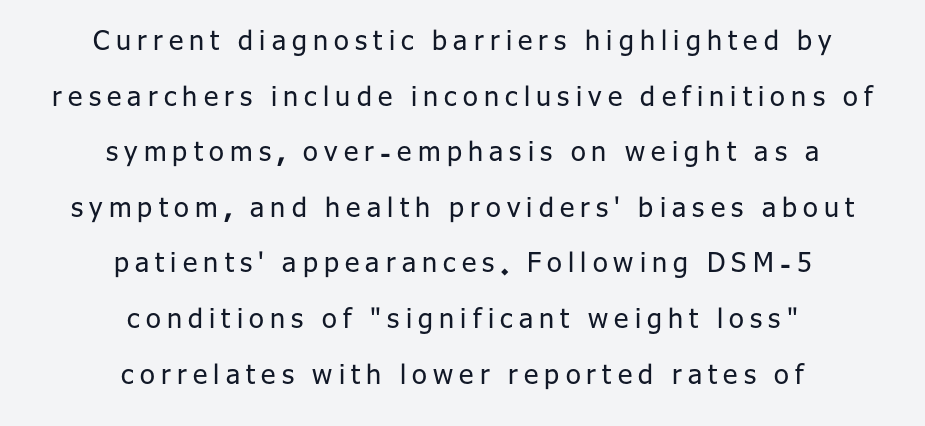
{"italic": "no", "bold": "no", "underline": "no", "align": "center", "line_spacing": "loose", "line_spacing_ratio": 2.06, "letter_spacing": "wide", "letter_spacing_em": 0.23, "glyph_px": 27}
